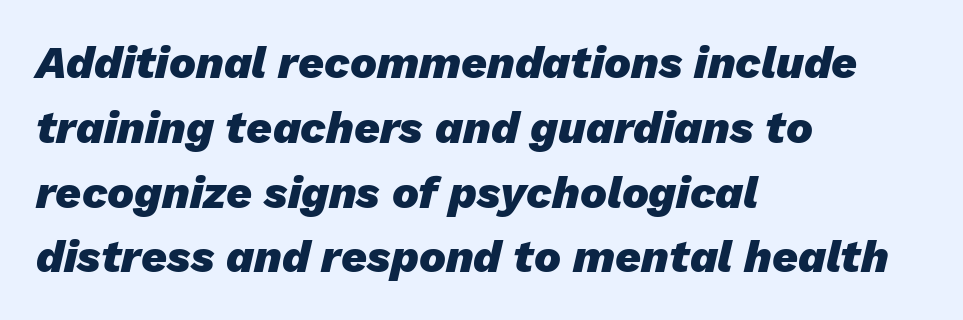
Strong, thick strokes mark this as bold type. Here the designer chose a conventional face with non-uniform glyph widths. These lines stack with their left ends in a neat column. A normal amount of white space separates one row of letters from the next.
